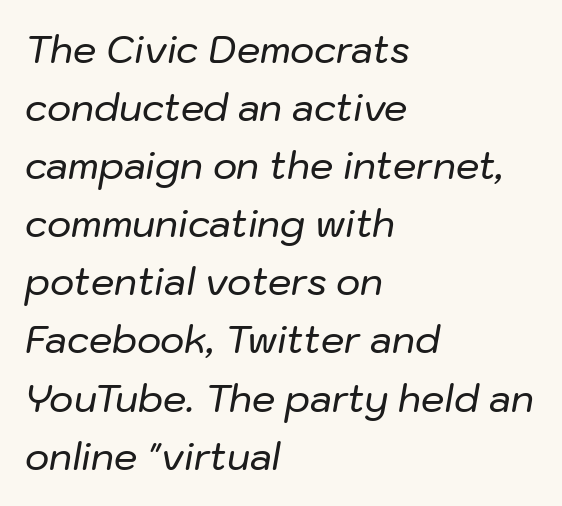
{"italic": "yes", "lean": "right", "slant_degrees": 10, "width": "normal", "stroke_contrast": "low", "x_height": "medium", "monospaced": "no", "underline": "no", "align": "left", "line_spacing": "normal", "line_spacing_ratio": 1.57, "letter_spacing": "normal", "letter_spacing_em": 0.0, "glyph_px": 37}
